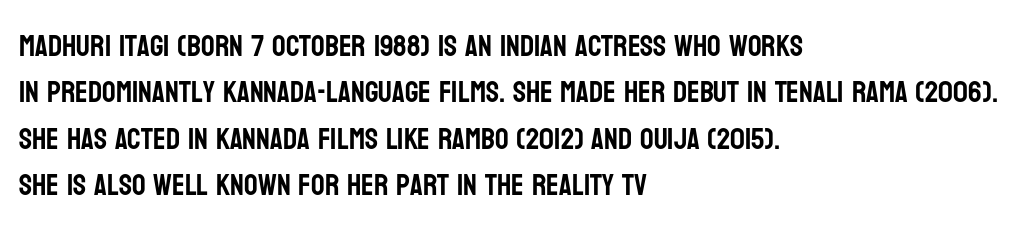
Spacing verdict: proportional, widths tailored to each character. Look at the bottom of the vertical strokes: they stop flat, with no serifs. The lettering holds an erect, upright posture throughout. The rag falls on the right side of this text block. No word sits above an underline.
